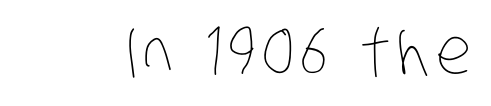
{"bold": "no", "weight": "thin", "width": "condensed", "stroke_contrast": "low", "x_height": "large", "monospaced": "no", "underline": "no", "glyph_px": 63}
